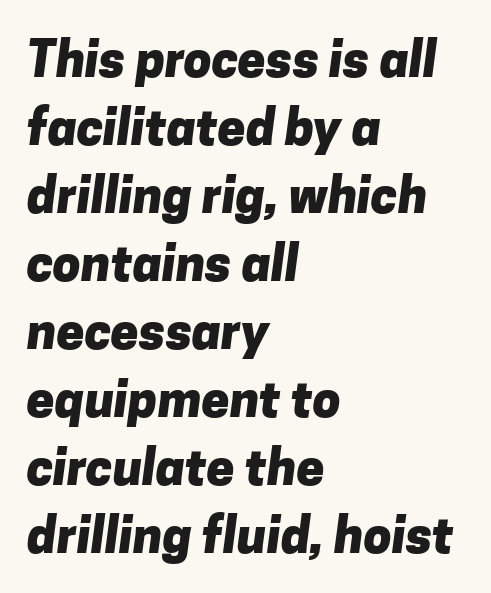
The image shows 50 px heavy sans-serif type; set left-aligned, normal line spacing (1.36x), normal letter spacing, not underlined; low stroke contrast and a medium x-height.
